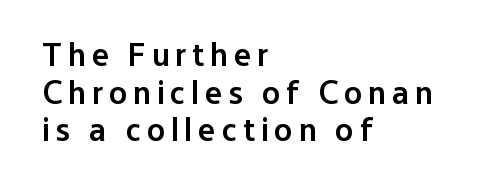
The image shows 33 px semibold sans-serif type, upright; set left-aligned, tight line spacing (1.14x), not underlined; low stroke contrast and a medium x-height.
